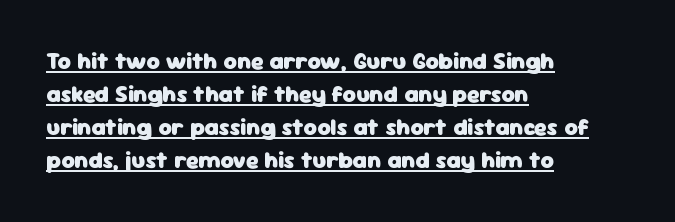
Q: Is the text bold? A: Yes.
Q: Is the text italic (slanted)? A: No, it is upright.
Q: Is the text underlined? A: Yes.
Q: How is the paragraph aligned? A: Left-aligned.
Q: Is the spacing between letters normal or unusually wide? A: Normal.
Q: Is the spacing between lines tight, normal or loose? A: Normal.
